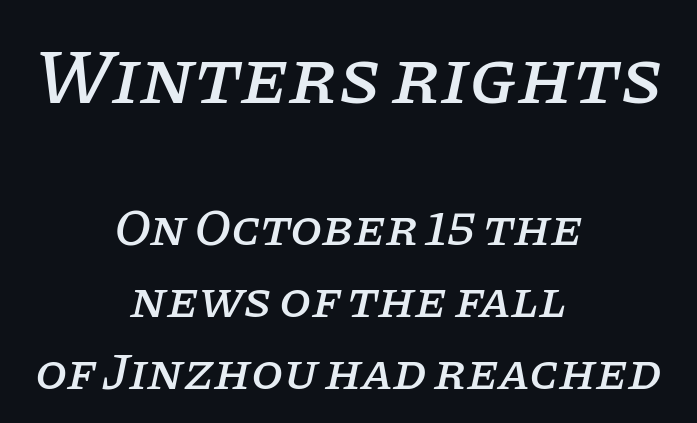
{"serif": "yes", "italic": "yes", "lean": "right", "slant_degrees": 11, "width": "normal", "stroke_contrast": "low", "x_height": "large", "monospaced": "no", "underline": "no", "align": "center", "line_spacing": "normal", "line_spacing_ratio": 1.39, "letter_spacing": "normal", "letter_spacing_em": 0.0, "larger_block": "first", "size_ratio": 1.5, "glyph_px": 78}
